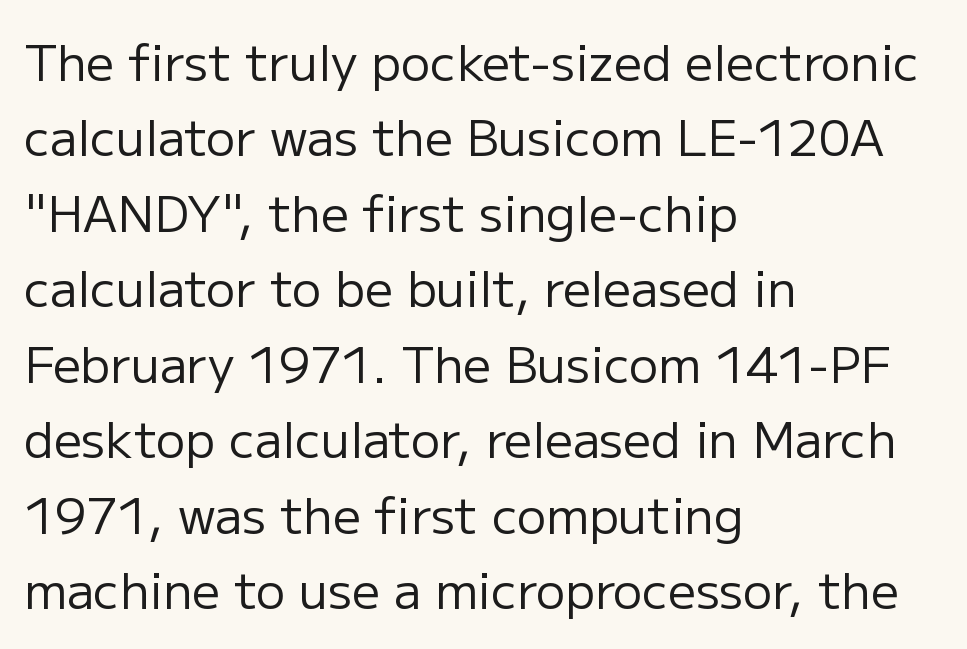
Q: Is the text bold? A: No.
Q: Is the text italic (slanted)? A: No, it is upright.
Q: Is the typeface a serif or a sans-serif typeface? A: Sans-serif.
Q: Is the text underlined? A: No.
Q: How is the paragraph aligned? A: Left-aligned.
Q: Is the spacing between letters normal or unusually wide? A: Normal.
Q: Is the spacing between lines tight, normal or loose? A: Normal.
Q: Width (condensed, normal, or wide)? A: Normal.
Q: Stroke contrast? A: Low.
Q: x-height? A: Medium.
Q: Monospaced? A: No.
